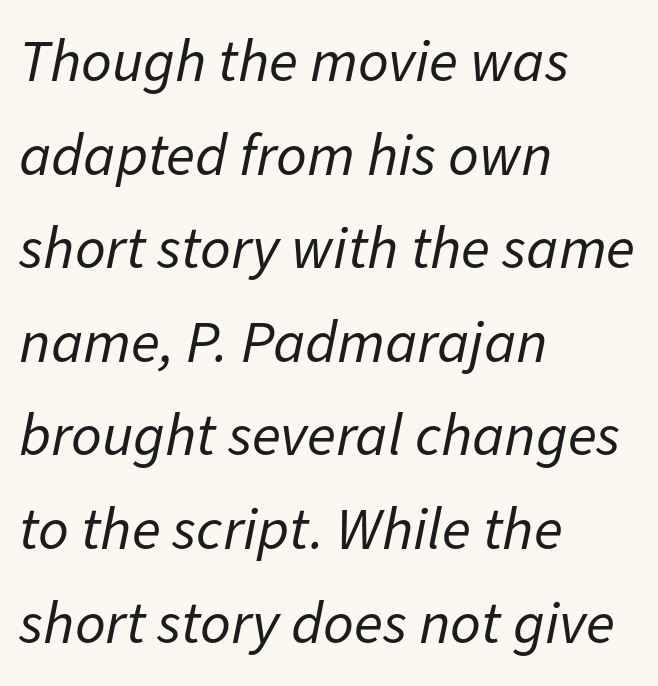
Q: Is the text bold? A: No.
Q: Is the text italic (slanted)? A: Yes, it leans right by about 11 degrees.
Q: Is the text underlined? A: No.
Q: How is the paragraph aligned? A: Left-aligned.
Q: Is the spacing between letters normal or unusually wide? A: Normal.
Q: Is the spacing between lines tight, normal or loose? A: Normal.
Q: Width (condensed, normal, or wide)? A: Normal.
Q: Stroke contrast? A: Low.
Q: x-height? A: Medium.
Q: Monospaced? A: No.
